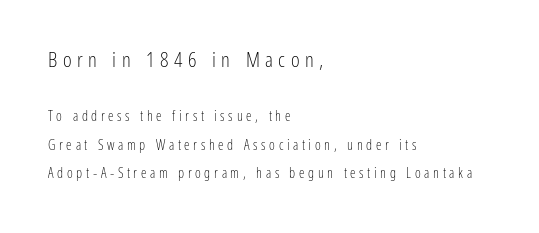
Q: Is the text bold? A: No.
Q: Is the text italic (slanted)? A: No, it is upright.
Q: Is the text underlined? A: No.
Q: How is the paragraph aligned? A: Left-aligned.
Q: Is the spacing between letters normal or unusually wide? A: Unusually wide.
Q: Is the spacing between lines tight, normal or loose? A: Loose.
Q: Which block of text is set in a larger size, the first (top) or the second (bottom)? A: The first (top) one.
